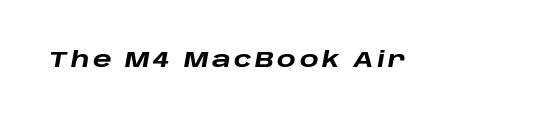
Q: Is the text bold? A: Yes.
Q: Is the text italic (slanted)? A: Yes, it leans right by about 10 degrees.
Q: Is the text underlined? A: No.
